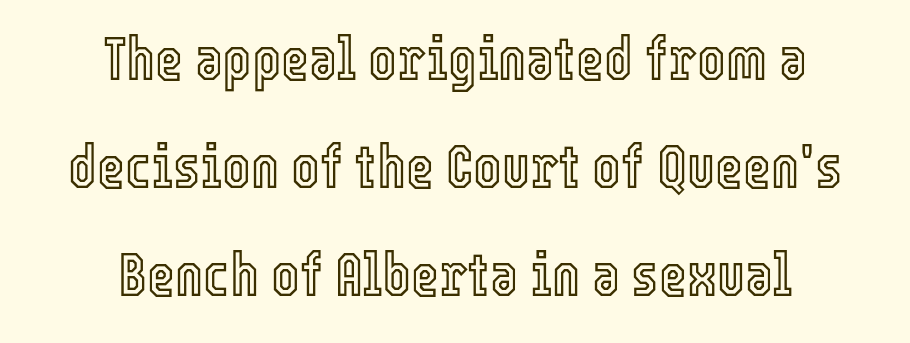
The image shows 60 px condensed type, upright; set centered, line spacing 1.8x, normal letter spacing, not underlined; a medium x-height.
